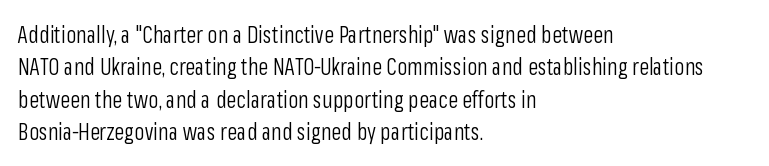
The tracking reads as untouched default to a designer's eye. Layout note: lines flush left. Students, observe: this is what conventionally led text looks like. Underline: absent.
